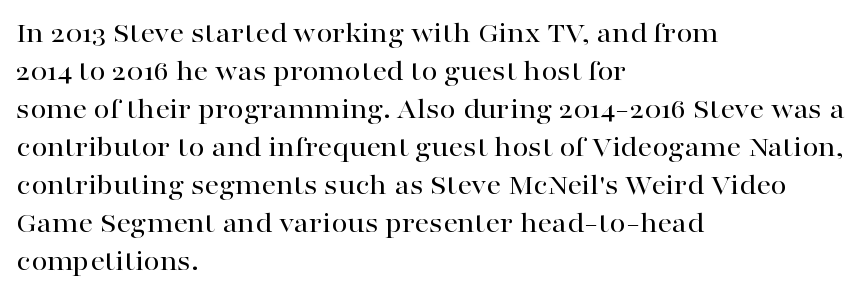
Unlike italic type, these characters show no tilt at all. Beneath every word, the page is bare. Glyph-to-glyph distance matches everyday printed text. The type family on display is of the serif kind.
